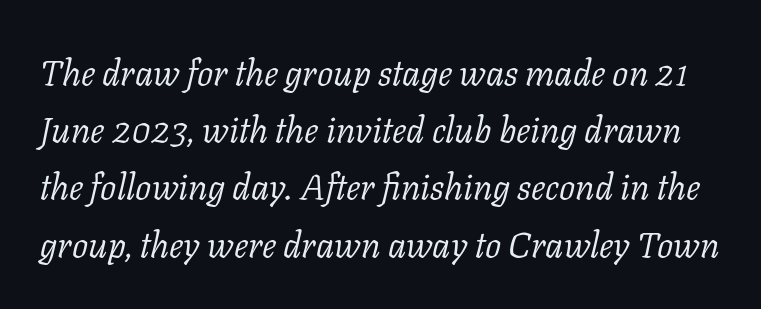
The image shows 36 px light serif type, italic (leaning right); set normal line spacing (1.59x), normal letter spacing, not underlined; low stroke contrast and a medium x-height.
